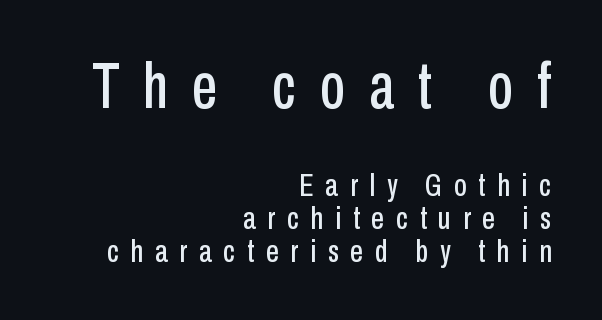
Q: Is the text italic (slanted)? A: No, it is upright.
Q: Is the typeface a serif or a sans-serif typeface? A: Sans-serif.
Q: Is the text underlined? A: No.
Q: How is the paragraph aligned? A: Right-aligned.
Q: Is the spacing between letters normal or unusually wide? A: Unusually wide.
Q: Is the spacing between lines tight, normal or loose? A: Tight.
Q: Which block of text is set in a larger size, the first (top) or the second (bottom)? A: The first (top) one.
Q: Width (condensed, normal, or wide)? A: Condensed.
Q: Stroke contrast? A: Low.
Q: x-height? A: Medium.
Q: Monospaced? A: No.
